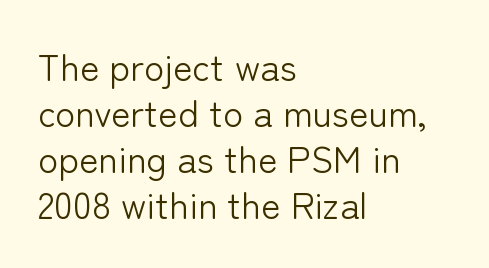
Q: Is the text bold? A: No.
Q: Is the text italic (slanted)? A: No, it is upright.
Q: Is the typeface a serif or a sans-serif typeface? A: Sans-serif.
Q: Is the text underlined? A: No.
Q: How is the paragraph aligned? A: Left-aligned.
Q: Is the spacing between letters normal or unusually wide? A: Normal.
Q: Width (condensed, normal, or wide)? A: Normal.
Q: Stroke contrast? A: Low.
Q: x-height? A: Medium.
Q: Monospaced? A: No.
